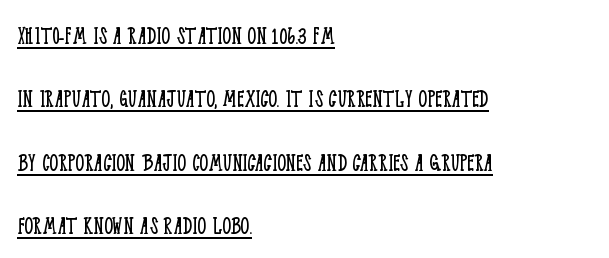
The image shows 27 px text type, upright; set left-aligned, loose line spacing (2.35x), normal letter spacing, underlined.
